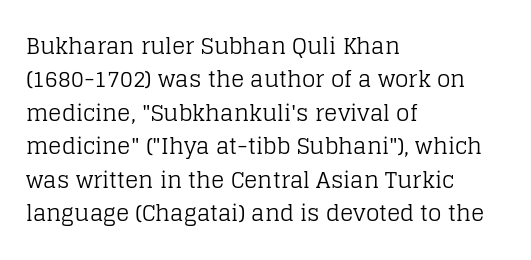
The image shows 22 px text type, upright; set left-aligned, normal line spacing (1.52x), normal letter spacing, not underlined.
